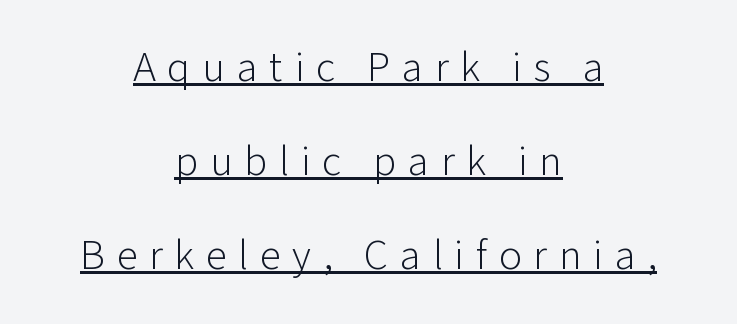
The image shows 43 px light sans-serif type, upright; set centered, loose line spacing (2.19x), unusually wide letter spacing (+0.27 em), underlined; low stroke contrast and a medium x-height.
